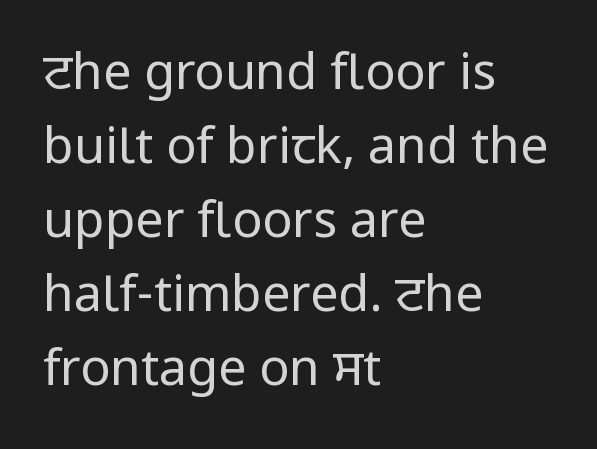
The image shows 50 px regular-weight sans-serif type, upright; set left-aligned, normal line spacing (1.48x), normal letter spacing, not underlined; low stroke contrast and a medium x-height.
